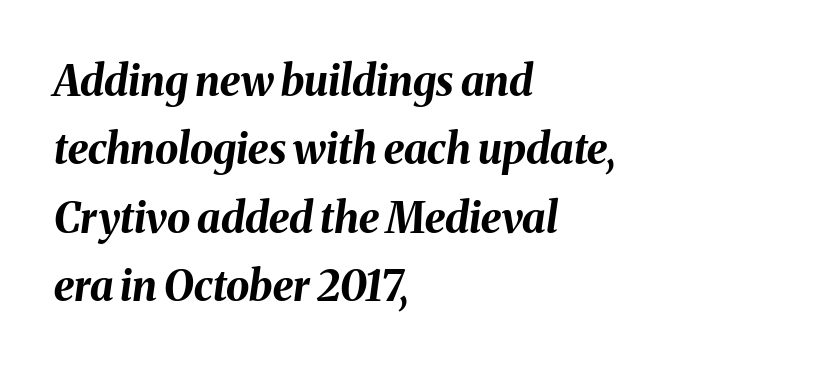
Q: Is the text bold? A: Yes.
Q: Is the text italic (slanted)? A: Yes, it leans right by about 8 degrees.
Q: Is the text underlined? A: No.
Q: How is the paragraph aligned? A: Left-aligned.
Q: Is the spacing between letters normal or unusually wide? A: Normal.
Q: Is the spacing between lines tight, normal or loose? A: Normal.
Q: Width (condensed, normal, or wide)? A: Normal.
Q: Stroke contrast? A: Medium.
Q: x-height? A: Medium.
Q: Monospaced? A: No.
